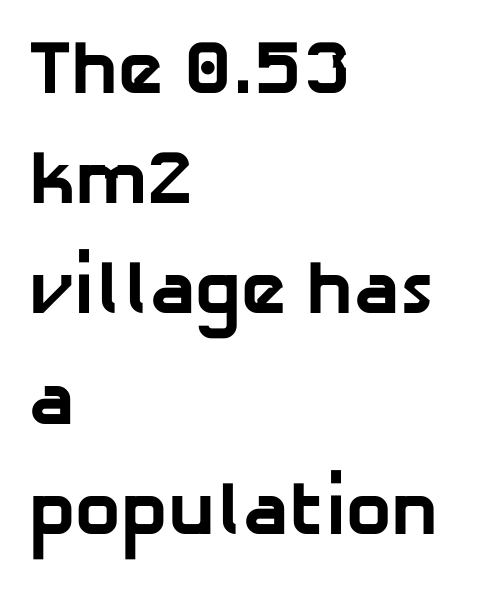
{"serif": "no", "bold": "yes", "weight": "bold", "width": "normal", "stroke_contrast": "low", "x_height": "medium", "monospaced": "no", "underline": "no", "align": "left", "line_spacing": "normal", "line_spacing_ratio": 1.45, "letter_spacing": "normal", "letter_spacing_em": 0.0, "glyph_px": 76}
